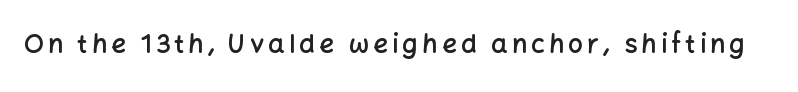
Glance below the letters and you will spot only blank space. In terms of weight, the rendering is demibold, just under bold. The font's upright variant was chosen for this text.
